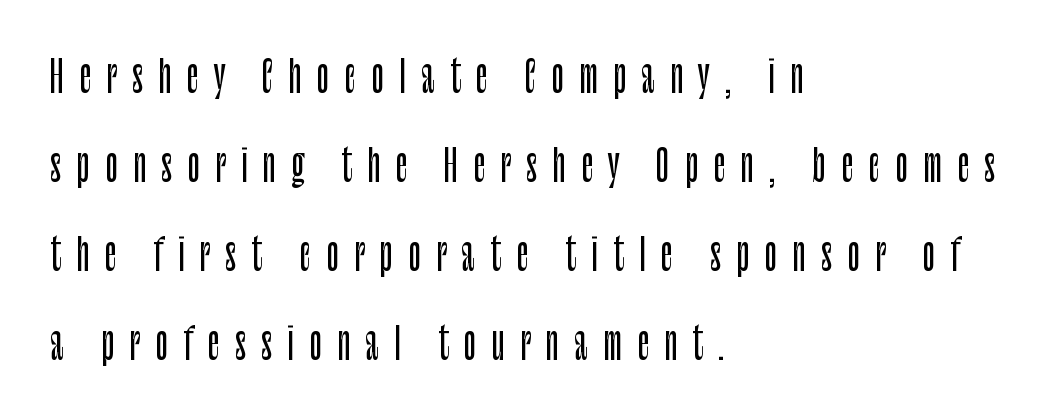
{"serif": "no", "italic": "no", "width": "condensed", "stroke_contrast": "low", "x_height": "large", "monospaced": "no", "underline": "no", "align": "left", "line_spacing": "loose", "line_spacing_ratio": 2.12, "letter_spacing": "wide", "letter_spacing_em": 0.36, "glyph_px": 42}
